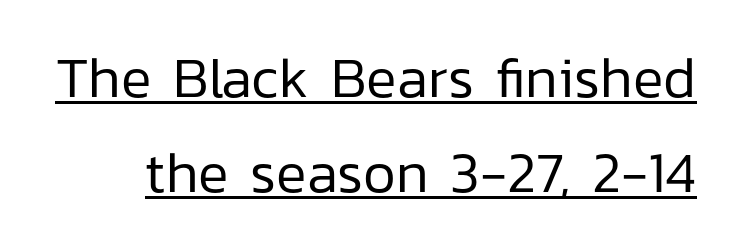
Q: Is the text bold? A: No.
Q: Is the text italic (slanted)? A: No, it is upright.
Q: Is the typeface a serif or a sans-serif typeface? A: Sans-serif.
Q: Is the text underlined? A: Yes.
Q: Is the spacing between letters normal or unusually wide? A: Normal.
Q: Is the spacing between lines tight, normal or loose? A: Normal.
Q: Width (condensed, normal, or wide)? A: Normal.
Q: Stroke contrast? A: Low.
Q: x-height? A: Medium.
Q: Monospaced? A: No.
